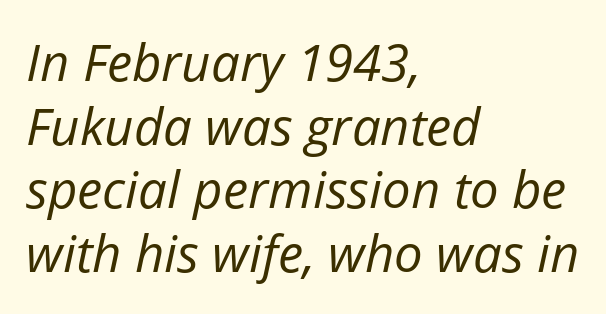
These lines stack with their left ends in a neat column. Is this a fixed-width face? No — the glyphs have proportional, varying widths. Honestly, there is no underline to notice here at all. The font's italic variant was chosen for this text. Inter-character spacing is left at the font's built-in metrics. The font sits on the lighter half of the weight spectrum, regular included.
